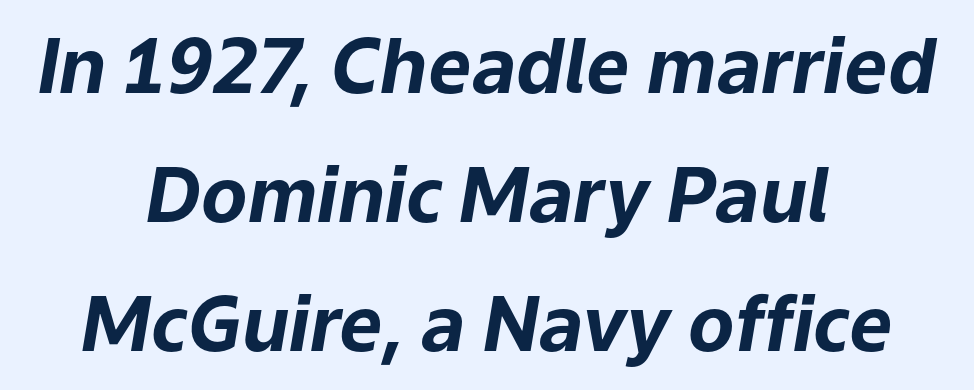
{"italic": "yes", "lean": "right", "slant_degrees": 9, "bold": "yes", "weight": "bold", "width": "normal", "stroke_contrast": "low", "x_height": "medium", "monospaced": "no", "underline": "no", "align": "center", "line_spacing": "normal", "line_spacing_ratio": 1.7, "letter_spacing": "normal", "letter_spacing_em": 0.0, "glyph_px": 76}
